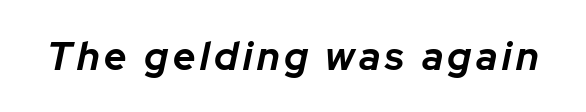
Q: Is the text bold? A: Yes.
Q: Is the text italic (slanted)? A: Yes, it leans right by about 12 degrees.
Q: Is the text underlined? A: No.
Q: Width (condensed, normal, or wide)? A: Normal.
Q: Stroke contrast? A: Low.
Q: x-height? A: Medium.
Q: Monospaced? A: No.
